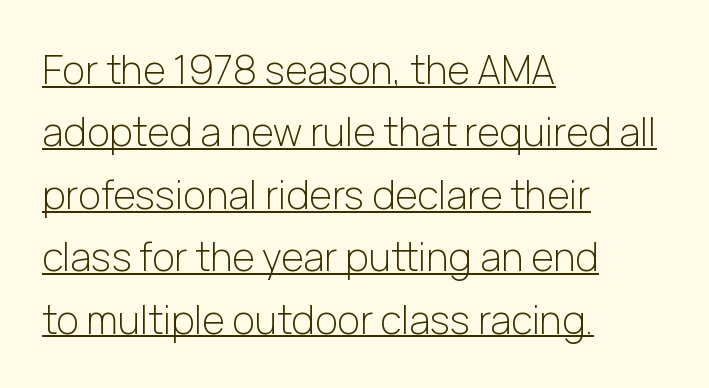
Q: Is the text bold? A: No.
Q: Is the text italic (slanted)? A: No, it is upright.
Q: Is the typeface a serif or a sans-serif typeface? A: Sans-serif.
Q: Is the text underlined? A: Yes.
Q: How is the paragraph aligned? A: Left-aligned.
Q: Is the spacing between letters normal or unusually wide? A: Normal.
Q: Is the spacing between lines tight, normal or loose? A: Normal.
Q: Width (condensed, normal, or wide)? A: Normal.
Q: Stroke contrast? A: Low.
Q: x-height? A: Medium.
Q: Monospaced? A: No.
